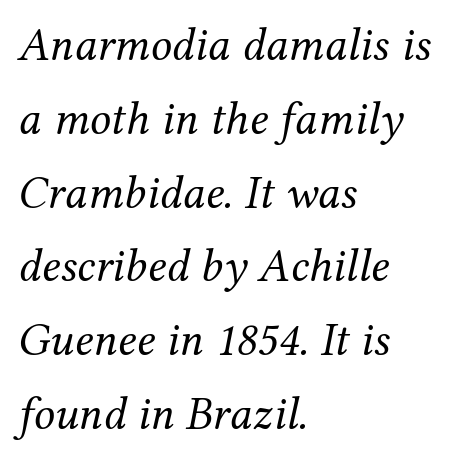
Q: Is the text bold? A: No.
Q: Is the text italic (slanted)? A: Yes, it leans right by about 12 degrees.
Q: Is the typeface a serif or a sans-serif typeface? A: Serif.
Q: Is the text underlined? A: No.
Q: How is the paragraph aligned? A: Left-aligned.
Q: Is the spacing between letters normal or unusually wide? A: Normal.
Q: Is the spacing between lines tight, normal or loose? A: Normal.
Q: Width (condensed, normal, or wide)? A: Normal.
Q: Stroke contrast? A: Medium.
Q: x-height? A: Medium.
Q: Monospaced? A: No.
